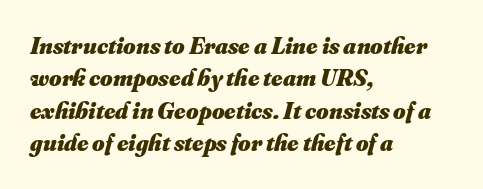
Q: Is the text bold? A: Yes.
Q: Is the text underlined? A: No.
Q: How is the paragraph aligned? A: Left-aligned.
Q: Is the spacing between letters normal or unusually wide? A: Normal.
Q: Is the spacing between lines tight, normal or loose? A: Normal.
